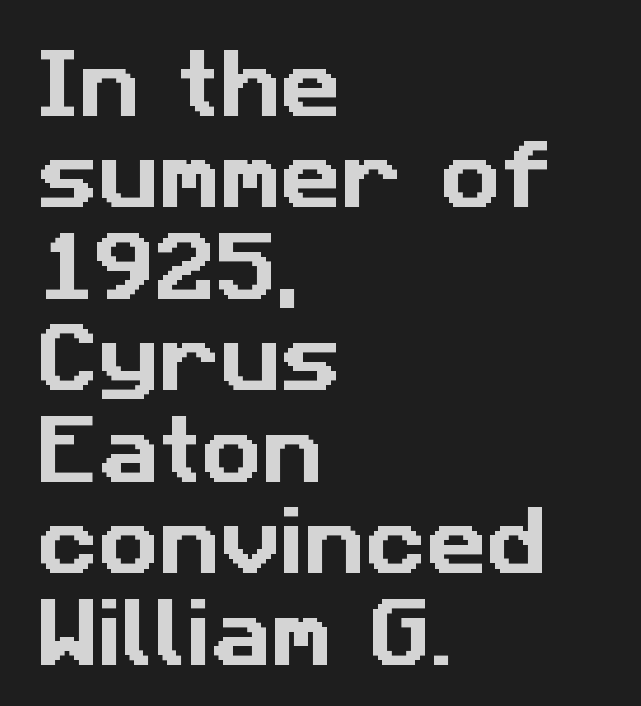
Nobody touched the tracking dial on this one. The passage shown is typed in a proportional face where columns would drift. The rag falls on the right side of this text block. No feet cap the strokes, marking this as sans-serif type. Anything drawn beneath the words? Only blank space.
